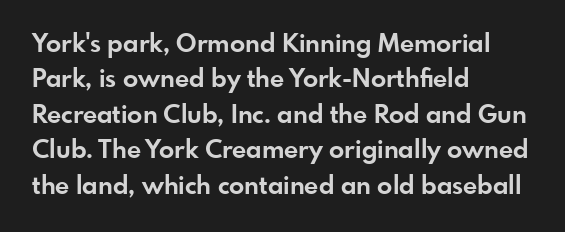
Q: Is the text bold? A: Yes.
Q: Is the text italic (slanted)? A: No, it is upright.
Q: Is the text underlined? A: No.
Q: How is the paragraph aligned? A: Left-aligned.
Q: Is the spacing between letters normal or unusually wide? A: Normal.
Q: Is the spacing between lines tight, normal or loose? A: Normal.
